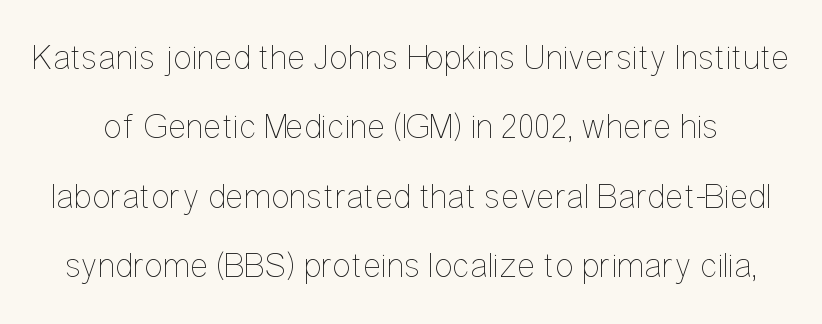
Q: Is the text bold? A: No.
Q: Is the text italic (slanted)? A: No, it is upright.
Q: Is the text underlined? A: No.
Q: Is the spacing between letters normal or unusually wide? A: Normal.
Q: Is the spacing between lines tight, normal or loose? A: Loose.
Q: Width (condensed, normal, or wide)? A: Condensed.
Q: Stroke contrast? A: Low.
Q: x-height? A: Medium.
Q: Monospaced? A: No.
